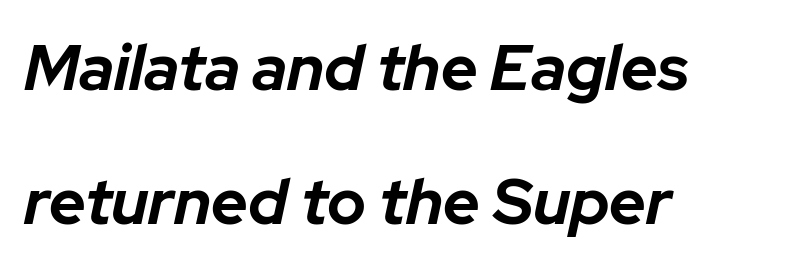
The rendering uses natural spacing where letterforms have individual widths. Compared with an ordinary text face, these strokes are far heavier — a full bold. Caption: standard tracking, unaltered. These lines stand farther apart than default settings would place them. Emphasis-style slanted type is in use.
